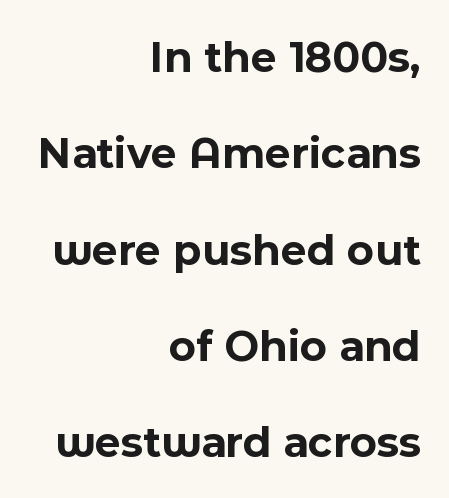
Q: Is the text bold? A: Yes.
Q: Is the text italic (slanted)? A: No, it is upright.
Q: Is the typeface a serif or a sans-serif typeface? A: Sans-serif.
Q: Is the text underlined? A: No.
Q: How is the paragraph aligned? A: Right-aligned.
Q: Is the spacing between letters normal or unusually wide? A: Normal.
Q: Is the spacing between lines tight, normal or loose? A: Loose.
Q: Width (condensed, normal, or wide)? A: Normal.
Q: x-height? A: Medium.
Q: Monospaced? A: No.
